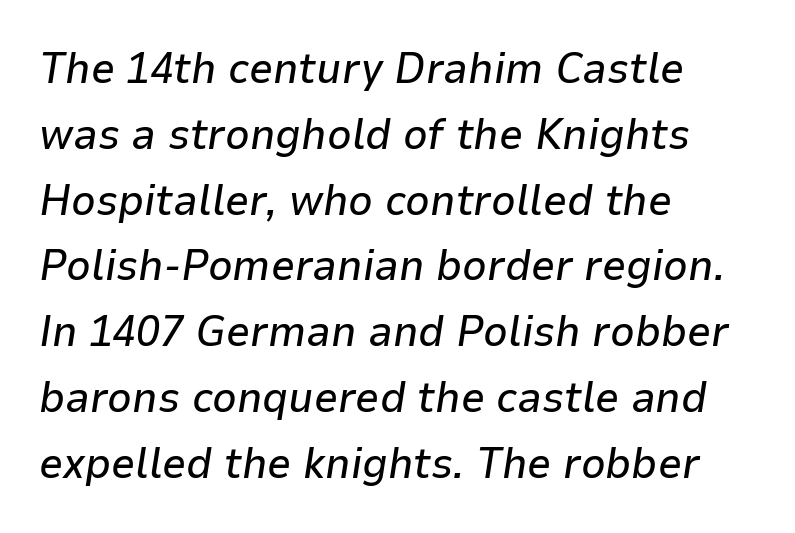
{"italic": "yes", "lean": "right", "slant_degrees": 9, "width": "normal", "stroke_contrast": "low", "x_height": "medium", "monospaced": "no", "underline": "no", "align": "left", "line_spacing": "normal", "line_spacing_ratio": 1.53, "letter_spacing": "normal", "letter_spacing_em": 0.0, "glyph_px": 43}
